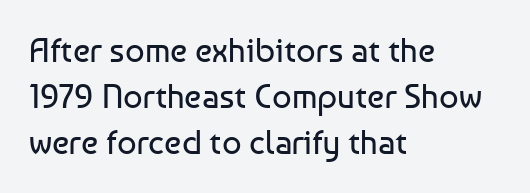
Q: Is the text bold? A: No.
Q: Is the text italic (slanted)? A: No, it is upright.
Q: Is the typeface a serif or a sans-serif typeface? A: Sans-serif.
Q: Is the text underlined? A: No.
Q: How is the paragraph aligned? A: Left-aligned.
Q: Is the spacing between letters normal or unusually wide? A: Normal.
Q: Is the spacing between lines tight, normal or loose? A: Normal.
Q: Width (condensed, normal, or wide)? A: Normal.
Q: Stroke contrast? A: Low.
Q: x-height? A: Medium.
Q: Monospaced? A: No.
